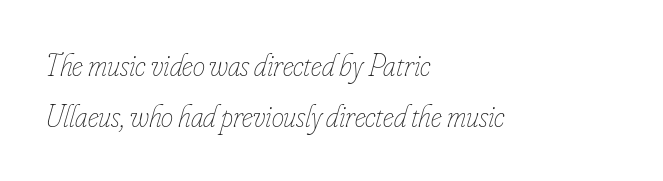
Regular leading. The space beneath each line is pristine and unruled. Italic: yes, the glyphs are oblique. Character widths vary here, with narrow letters taking less room than wide ones.
